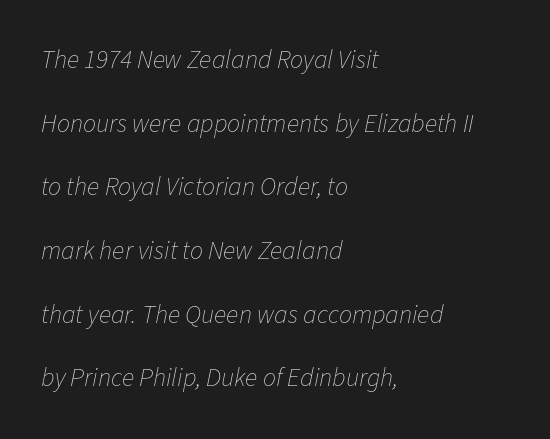
The image shows 26 px text type, italic (leaning right); set left-aligned, loose line spacing (2.45x), normal letter spacing, not underlined.
